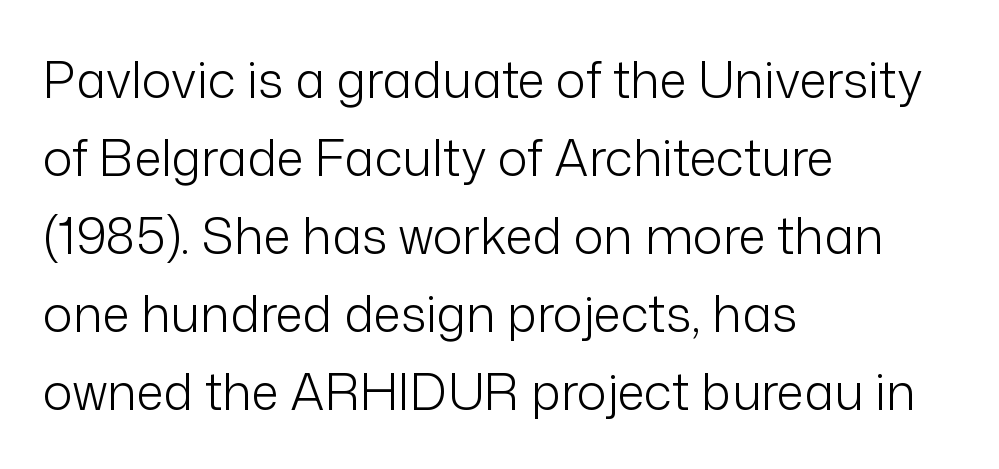
The image shows 50 px light sans-serif type, upright; set left-aligned, normal line spacing (1.56x), normal letter spacing, not underlined; low stroke contrast and a medium x-height.
